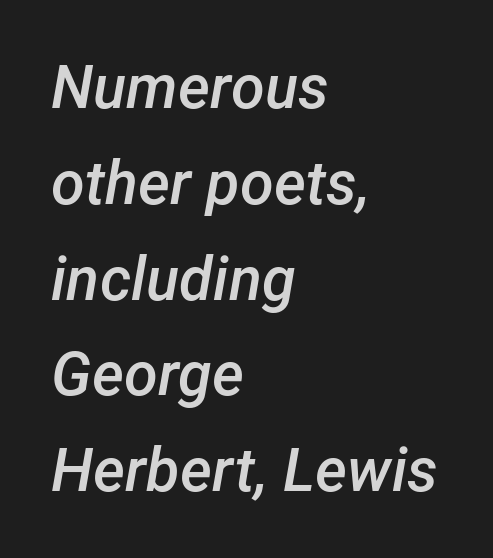
Italic? Definitely — the glyphs are oblique. These lines sit exactly where default settings would place them. Plain, unruled lines of type. Notice the strokes are somewhat thickened but not fully heavy: this is a semibold. Each letter keeps its own natural width here, so spacing adapts to shape. Reading down the block, your eye returns to a fixed left position each line.
